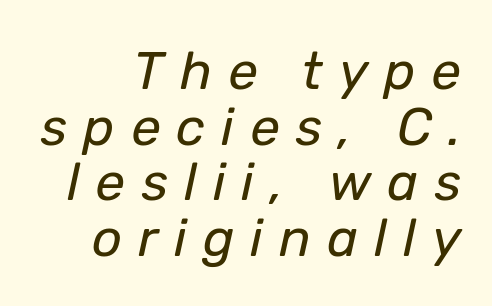
{"italic": "yes", "lean": "right", "slant_degrees": 12, "bold": "no", "weight": "regular", "width": "normal", "stroke_contrast": "low", "x_height": "medium", "monospaced": "no", "underline": "no", "line_spacing": "tight", "line_spacing_ratio": 1.05, "letter_spacing": "wide", "letter_spacing_em": 0.3, "glyph_px": 53}
